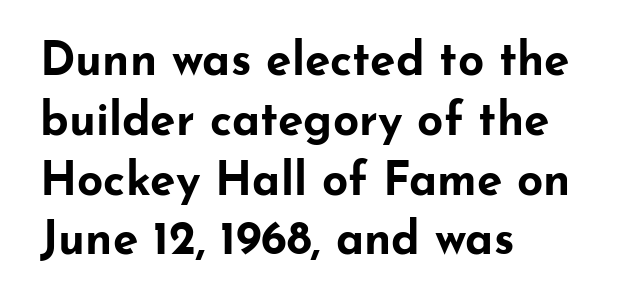
Q: Is the text bold? A: Yes.
Q: Is the text italic (slanted)? A: No, it is upright.
Q: Is the typeface a serif or a sans-serif typeface? A: Sans-serif.
Q: Is the text underlined? A: No.
Q: How is the paragraph aligned? A: Left-aligned.
Q: Is the spacing between letters normal or unusually wide? A: Normal.
Q: Is the spacing between lines tight, normal or loose? A: Normal.
Q: Width (condensed, normal, or wide)? A: Wide.
Q: Stroke contrast? A: Low.
Q: x-height? A: Small.
Q: Monospaced? A: No.
